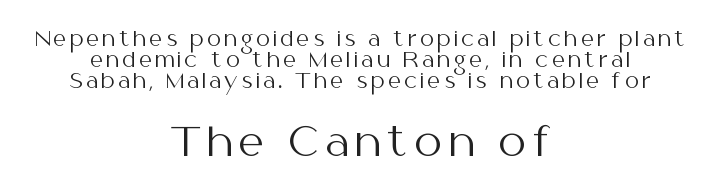
The image shows 39 px regular-weight sans-serif type, upright; set centered, tight line spacing (1.04x), not underlined; the second (bottom) block is 1.95x larger; medium stroke contrast and a medium x-height.
